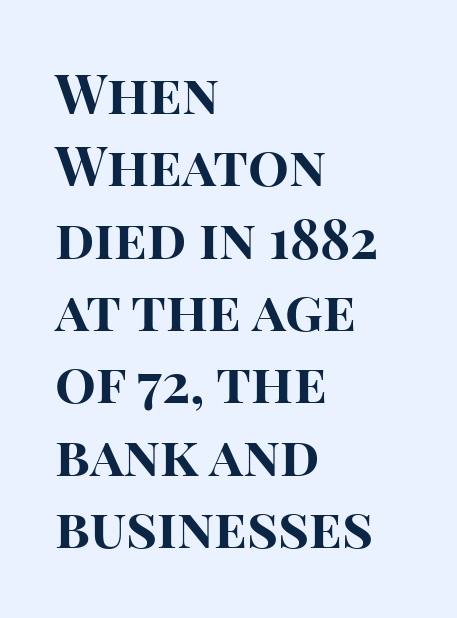
You can tell from the bare stems that sans-serif type was used. Spacing between characters is what you'd get straight out of the box. The typography opts for an upright posture over an oblique one. Regarding leading, the lines here are spaced in the standard way. Descenders are the only things crossing below the line. These lines are rendered in a variable-pitch font.
